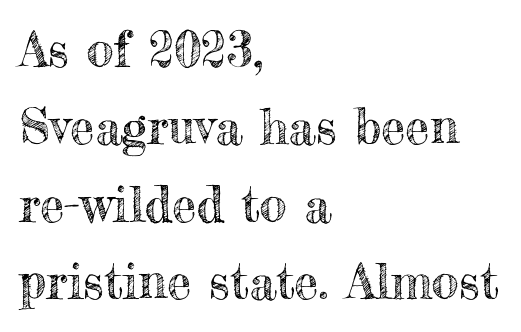
{"italic": "no", "width": "normal", "x_height": "small", "monospaced": "no", "underline": "no", "align": "left", "line_spacing": "normal", "line_spacing_ratio": 1.58, "letter_spacing": "normal", "letter_spacing_em": 0.0, "glyph_px": 49}
